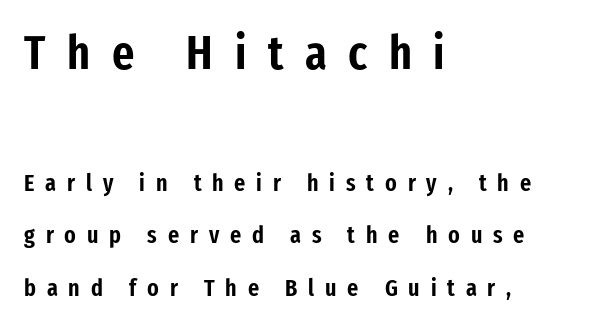
{"serif": "no", "italic": "no", "width": "condensed", "stroke_contrast": "low", "x_height": "medium", "monospaced": "no", "underline": "no", "align": "left", "line_spacing": "loose", "line_spacing_ratio": 2.19, "letter_spacing": "wide", "letter_spacing_em": 0.45, "larger_block": "first", "size_ratio": 2.0, "glyph_px": 48}
